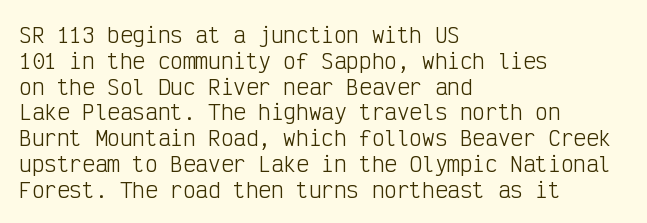
Q: Is the text bold? A: No.
Q: Is the text italic (slanted)? A: No, it is upright.
Q: Is the text underlined? A: No.
Q: How is the paragraph aligned? A: Left-aligned.
Q: Is the spacing between letters normal or unusually wide? A: Normal.
